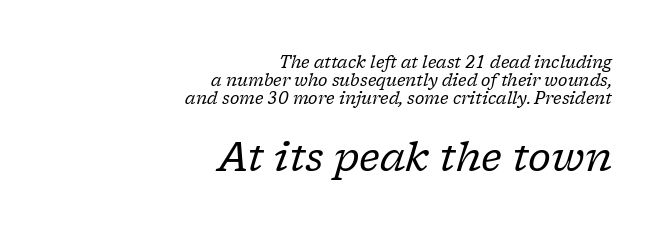
The image shows 39 px regular-weight serif type, italic (leaning right); set right-aligned, tight line spacing (1.14x), normal letter spacing, not underlined; the second (bottom) block is 2.44x larger; low stroke contrast and a medium x-height.
